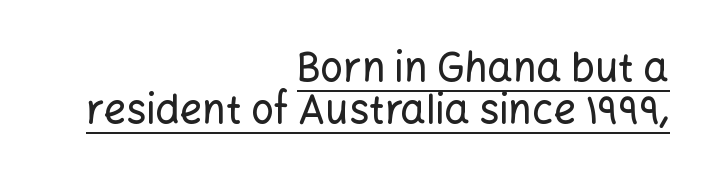
{"serif": "no", "italic": "no", "width": "normal", "stroke_contrast": "low", "x_height": "medium", "monospaced": "no", "underline": "yes", "align": "right", "line_spacing": "tight", "line_spacing_ratio": 1.06, "letter_spacing": "normal", "letter_spacing_em": 0.0, "glyph_px": 40}
